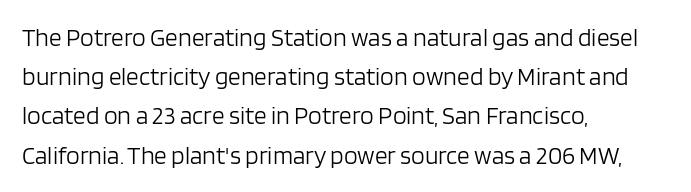
Q: Is the text bold? A: No.
Q: Is the text italic (slanted)? A: No, it is upright.
Q: Is the text underlined? A: No.
Q: How is the paragraph aligned? A: Left-aligned.
Q: Is the spacing between letters normal or unusually wide? A: Normal.
Q: Is the spacing between lines tight, normal or loose? A: Normal.
